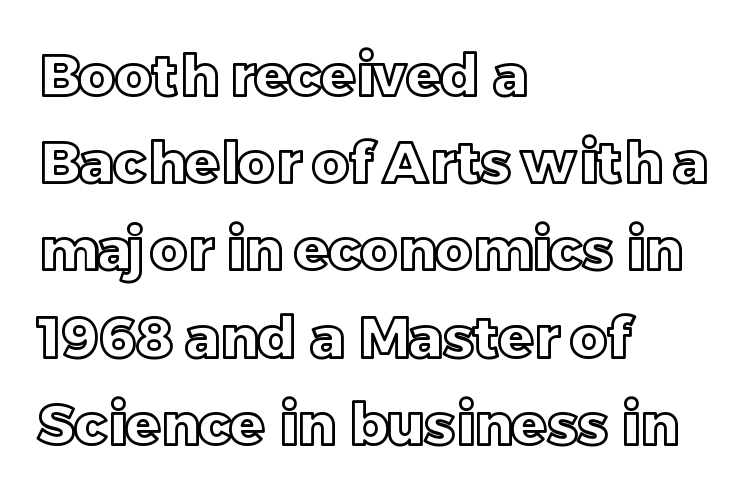
Q: Is the text italic (slanted)? A: No, it is upright.
Q: Is the text underlined? A: No.
Q: How is the paragraph aligned? A: Left-aligned.
Q: Is the spacing between letters normal or unusually wide? A: Normal.
Q: Is the spacing between lines tight, normal or loose? A: Normal.
Q: Width (condensed, normal, or wide)? A: Normal.
Q: x-height? A: Large.
Q: Monospaced? A: No.
